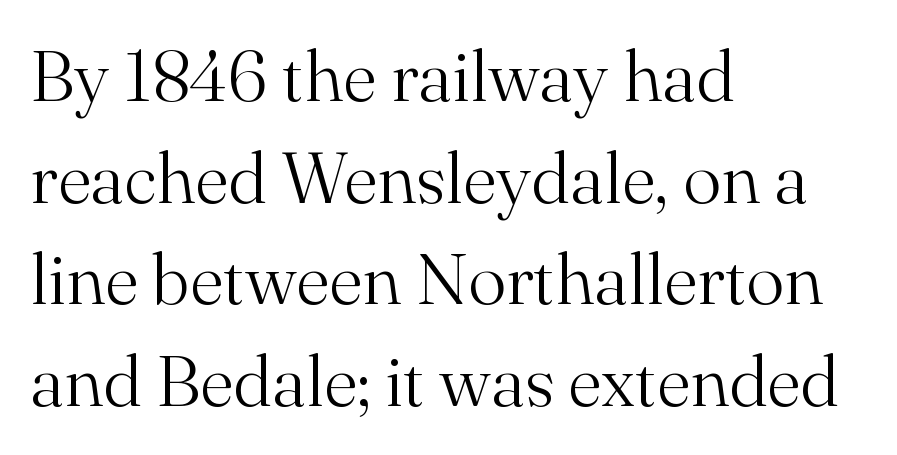
{"serif": "yes", "italic": "no", "bold": "no", "weight": "light", "width": "normal", "stroke_contrast": "medium", "x_height": "small", "monospaced": "no", "underline": "no", "align": "left", "line_spacing": "normal", "line_spacing_ratio": 1.41, "letter_spacing": "normal", "letter_spacing_em": 0.0, "glyph_px": 72}
